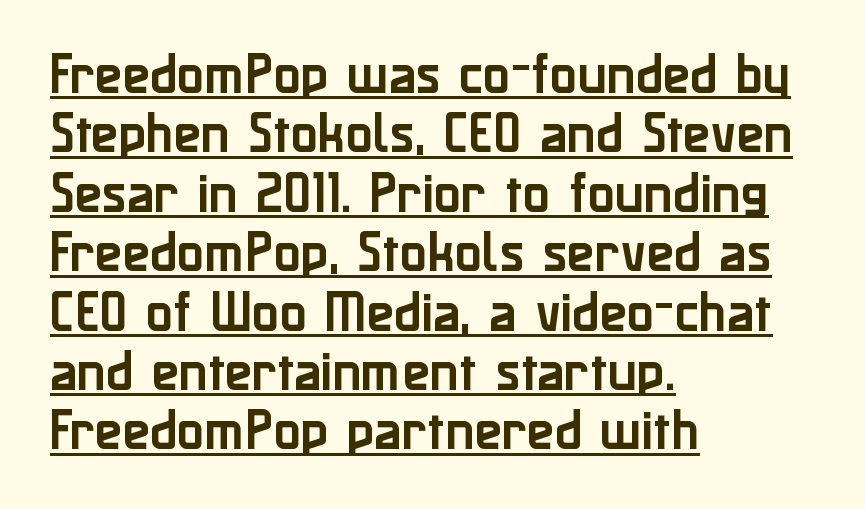
In CSS terms this would be text-align: left. No italicization has been applied; the sample stays upright. Look at the bottom of the vertical strokes: they stop flat, with no serifs. The letters advance in unequal steps, a hallmark of proportional type.
